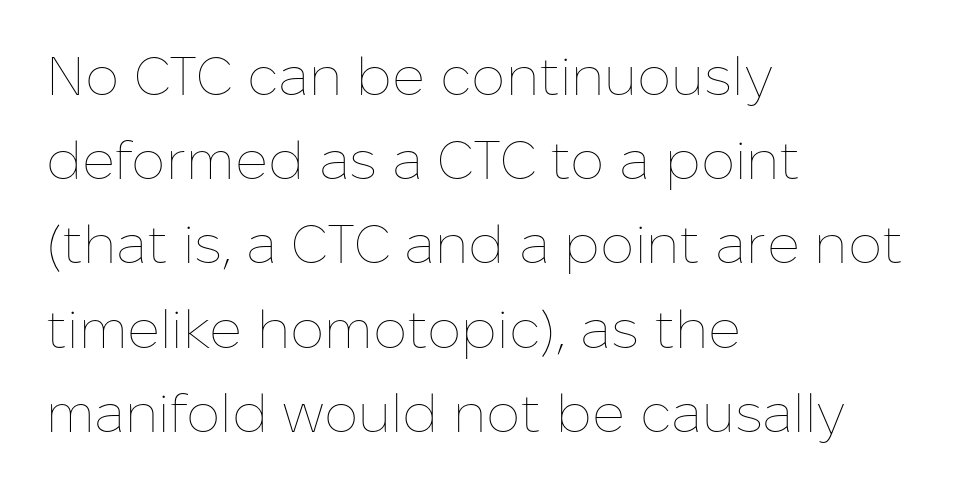
The letters advance in unequal steps, a hallmark of proportional type. Italic? Not at all — the glyphs are vertical. No chunkiness to these letters — they're not bold. These lines sit exactly where default settings would place them. Beneath every word, the page is bare.
